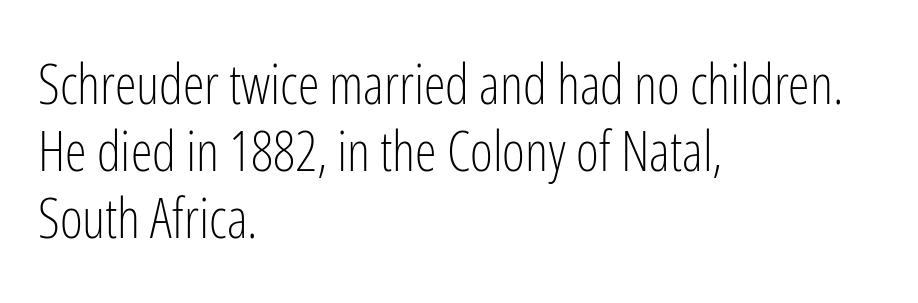
Q: Is the text bold? A: No.
Q: Is the text italic (slanted)? A: No, it is upright.
Q: Is the typeface a serif or a sans-serif typeface? A: Sans-serif.
Q: Is the text underlined? A: No.
Q: How is the paragraph aligned? A: Left-aligned.
Q: Is the spacing between letters normal or unusually wide? A: Normal.
Q: Width (condensed, normal, or wide)? A: Condensed.
Q: Stroke contrast? A: Low.
Q: x-height? A: Medium.
Q: Monospaced? A: No.
